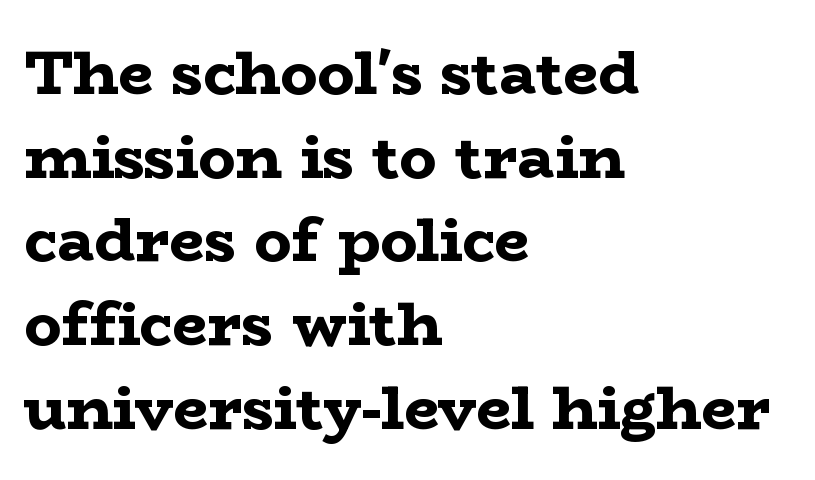
The image shows 62 px bold, wide serif type, upright; set left-aligned, normal line spacing (1.35x), normal letter spacing, not underlined; low stroke contrast and a medium x-height.
